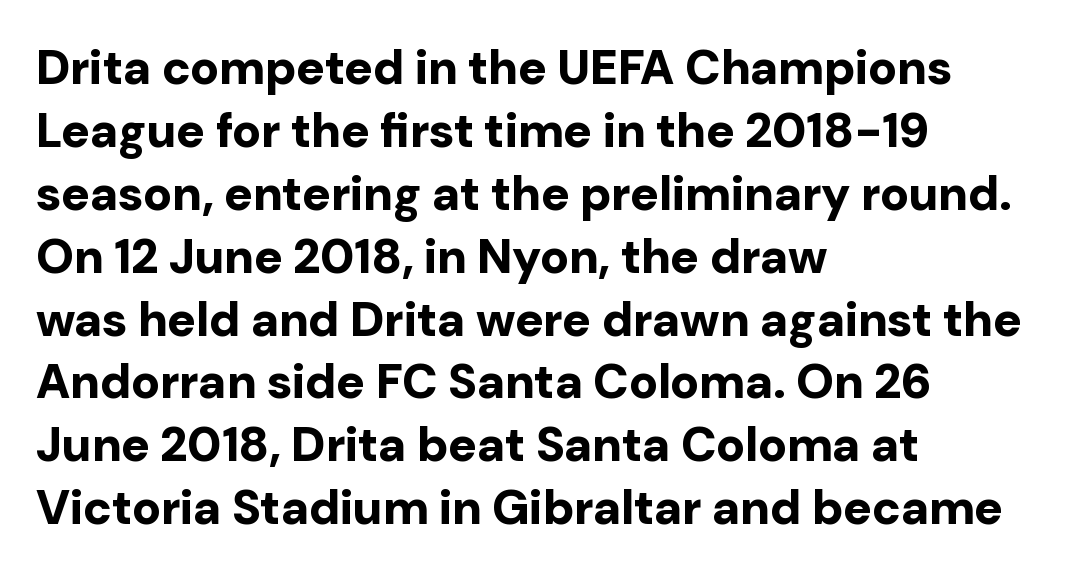
The image shows 48 px bold sans-serif type, upright; set left-aligned, normal line spacing (1.31x), normal letter spacing, not underlined; low stroke contrast and a medium x-height.
